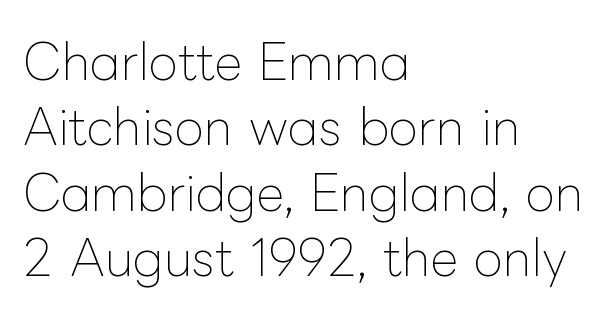
{"italic": "no", "bold": "no", "weight": "thin", "width": "normal", "stroke_contrast": "low", "x_height": "medium", "monospaced": "no", "underline": "no", "align": "left", "line_spacing": "normal", "line_spacing_ratio": 1.36, "letter_spacing": "normal", "letter_spacing_em": 0.0, "glyph_px": 48}
